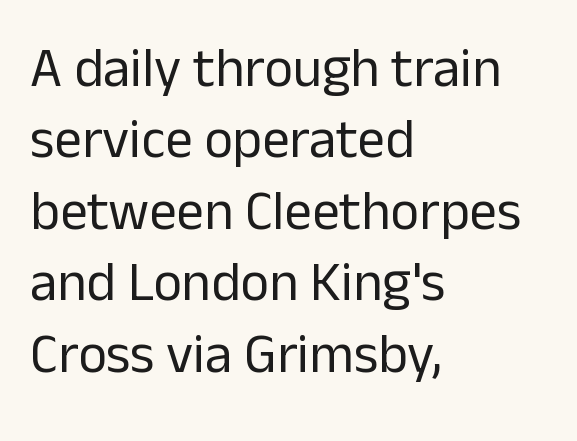
Compared with typical body copy, the letter spacing here is the same. The letters carry no serifs — their stems end cleanly without finishing strokes. Where is the straight margin? On the left. The specimen reads as upright at a glance. Character widths vary here, with narrow letters taking less room than wide ones.
